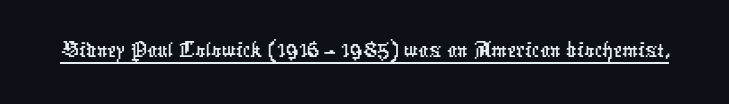
Looks like regular typesetting: each glyph gets only the width it needs. What decoration does the sample have? An underline. Classification — sans serif. The tracking reads as untouched default to a designer's eye.
